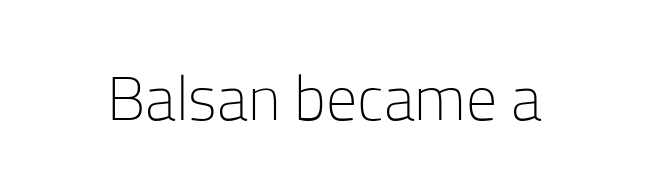
Look at the tracking — it's just the regular setting, nothing added. Proportional: the letters do not fall into vertical columns. Nothing heavy about these letters — not bold at all. The axis of the letterforms is exactly vertical.
